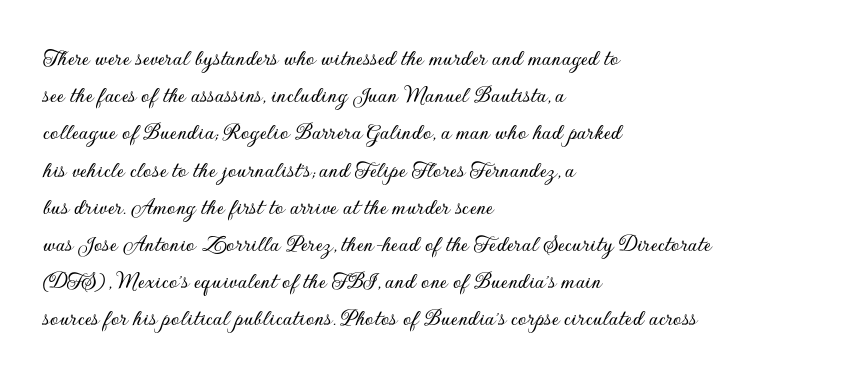
{"underline": "no", "align": "left", "line_spacing": "normal", "line_spacing_ratio": 1.55, "letter_spacing": "normal", "letter_spacing_em": 0.0, "glyph_px": 24}
